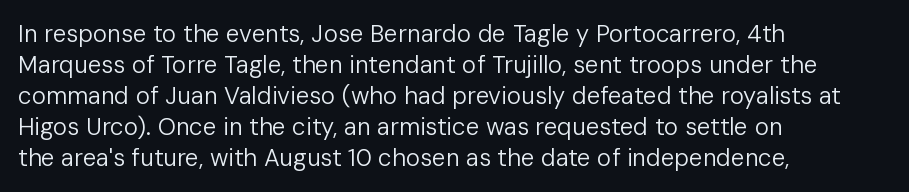
Q: Is the text bold? A: No.
Q: Is the text italic (slanted)? A: No, it is upright.
Q: Is the text underlined? A: No.
Q: How is the paragraph aligned? A: Left-aligned.
Q: Is the spacing between letters normal or unusually wide? A: Normal.
Q: Is the spacing between lines tight, normal or loose? A: Normal.
